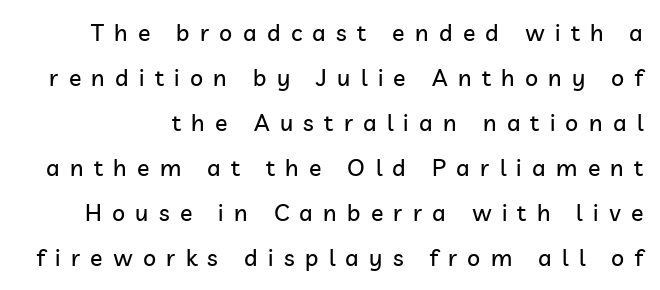
{"italic": "no", "underline": "no", "line_spacing": "loose", "line_spacing_ratio": 1.96, "letter_spacing": "wide", "letter_spacing_em": 0.45, "glyph_px": 23}
